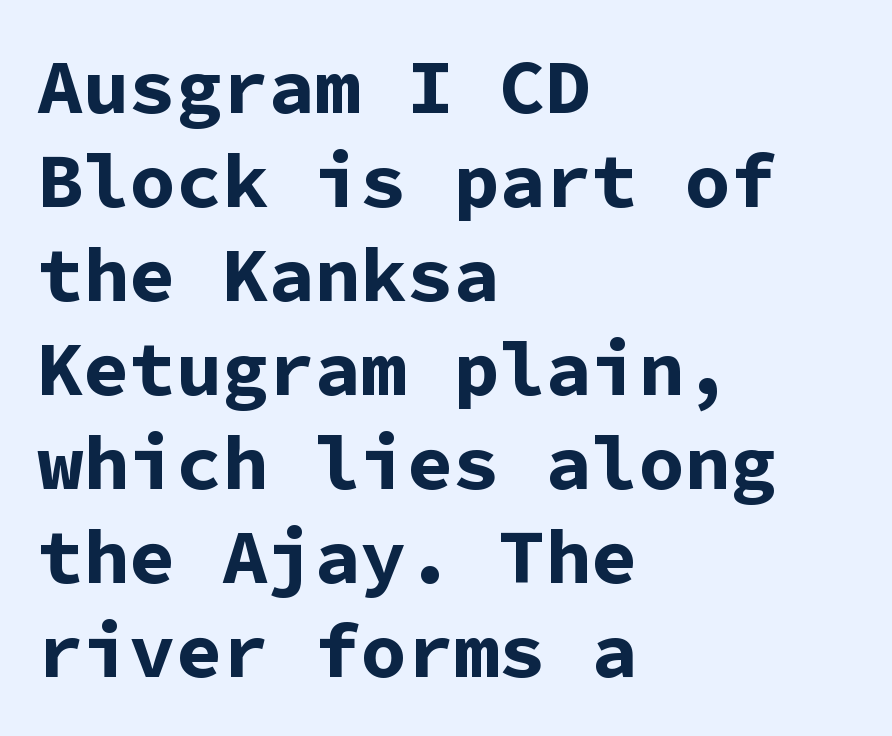
The image shows 77 px bold sans-serif type, upright, monospaced; set left-aligned, line spacing 1.22x, normal letter spacing, not underlined; low stroke contrast and a medium x-height.
